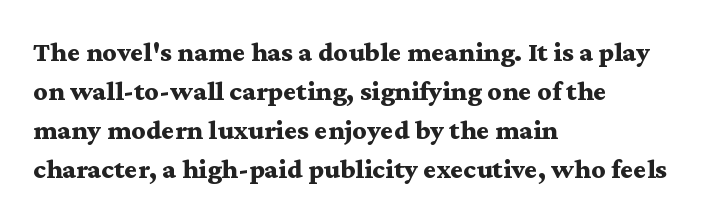
The image shows 28 px bold, wide serif type, upright; set left-aligned, normal line spacing (1.39x), normal letter spacing, not underlined; medium stroke contrast and a medium x-height.
